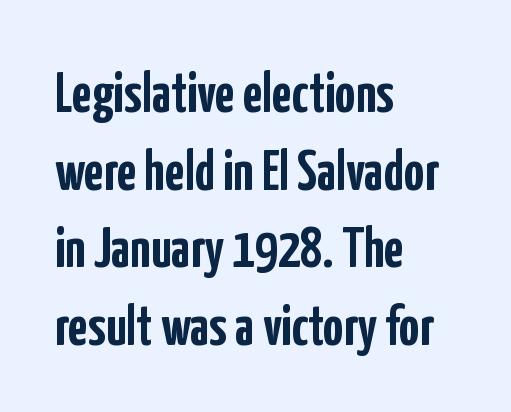
{"serif": "no", "italic": "no", "bold": "yes", "weight": "semibold", "width": "condensed", "stroke_contrast": "low", "x_height": "medium", "monospaced": "no", "underline": "no", "align": "left", "line_spacing": "normal", "line_spacing_ratio": 1.36, "letter_spacing": "normal", "letter_spacing_em": 0.0, "glyph_px": 57}
